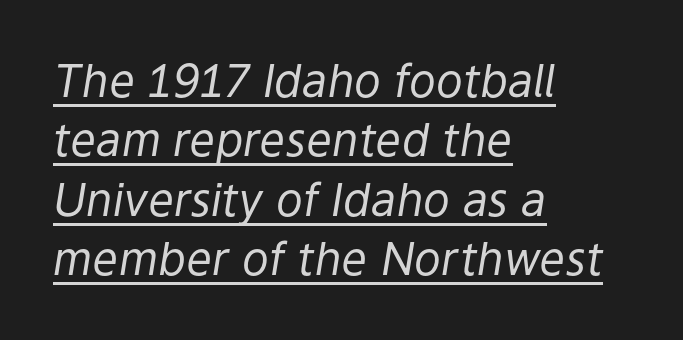
{"italic": "yes", "lean": "right", "slant_degrees": 9, "bold": "no", "weight": "regular", "width": "normal", "stroke_contrast": "low", "x_height": "medium", "monospaced": "no", "underline": "yes", "align": "left", "line_spacing": "normal", "line_spacing_ratio": 1.32, "letter_spacing": "normal", "letter_spacing_em": 0.0, "glyph_px": 45}
